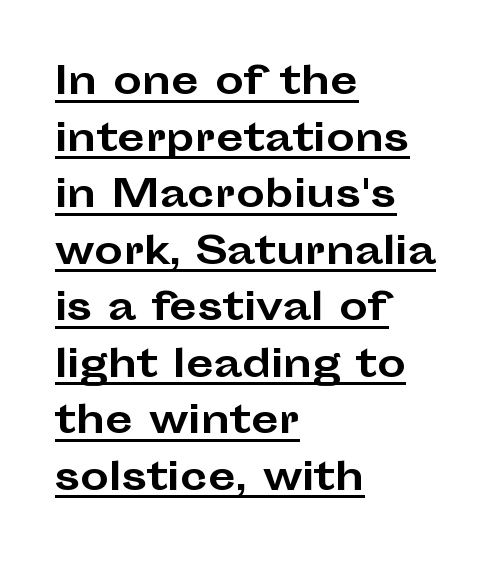
The image shows 36 px bold, wide sans-serif type, upright; set left-aligned, normal line spacing (1.57x), normal letter spacing, underlined; low stroke contrast and a medium x-height.
